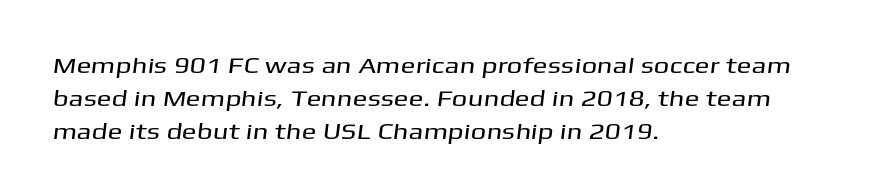
{"underline": "no", "align": "left", "line_spacing": "normal", "line_spacing_ratio": 1.5, "letter_spacing": "normal", "letter_spacing_em": 0.0, "glyph_px": 22}
